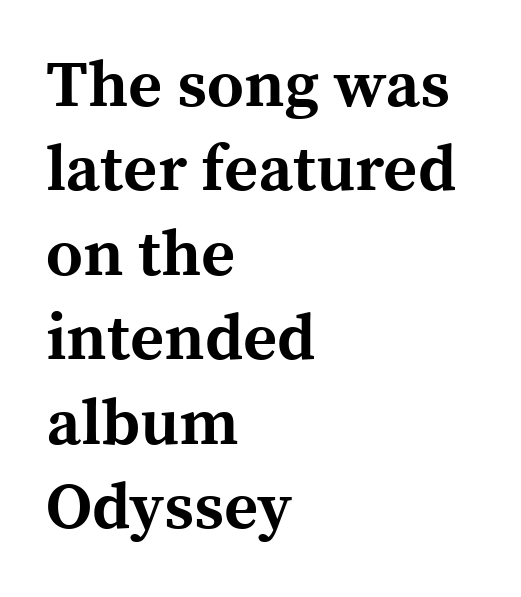
Q: Is the text bold? A: Yes.
Q: Is the text italic (slanted)? A: No, it is upright.
Q: Is the typeface a serif or a sans-serif typeface? A: Serif.
Q: Is the text underlined? A: No.
Q: How is the paragraph aligned? A: Left-aligned.
Q: Is the spacing between letters normal or unusually wide? A: Normal.
Q: Is the spacing between lines tight, normal or loose? A: Normal.
Q: Width (condensed, normal, or wide)? A: Normal.
Q: x-height? A: Medium.
Q: Monospaced? A: No.
